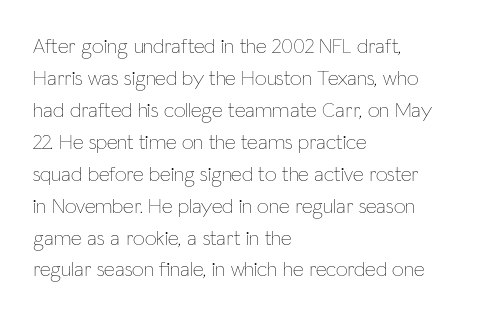
Vertical strokes here are truly vertical. The paragraph has a hard left edge and a soft right edge. The rendering uses a moderate line-height, typical for paragraphs. The cut favours lightness, reaching ordinary text weight at its darkest.
